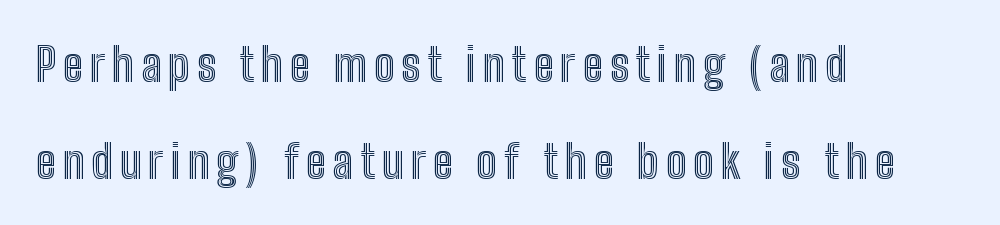
The image shows 46 px condensed type, upright; set left-aligned, loose line spacing (2.1x), not underlined; a medium x-height.
